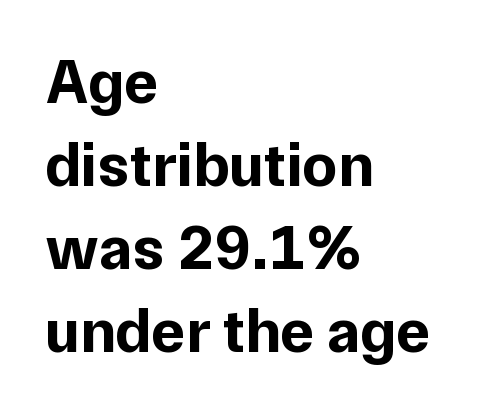
Honestly, the row spacing looks completely unremarkable. Alignment: flush left. Italic? Not at all — the glyphs are vertical. Serif or sans? Sans — the stroke terminals are bare. Decoration check: the copy has no underline.
